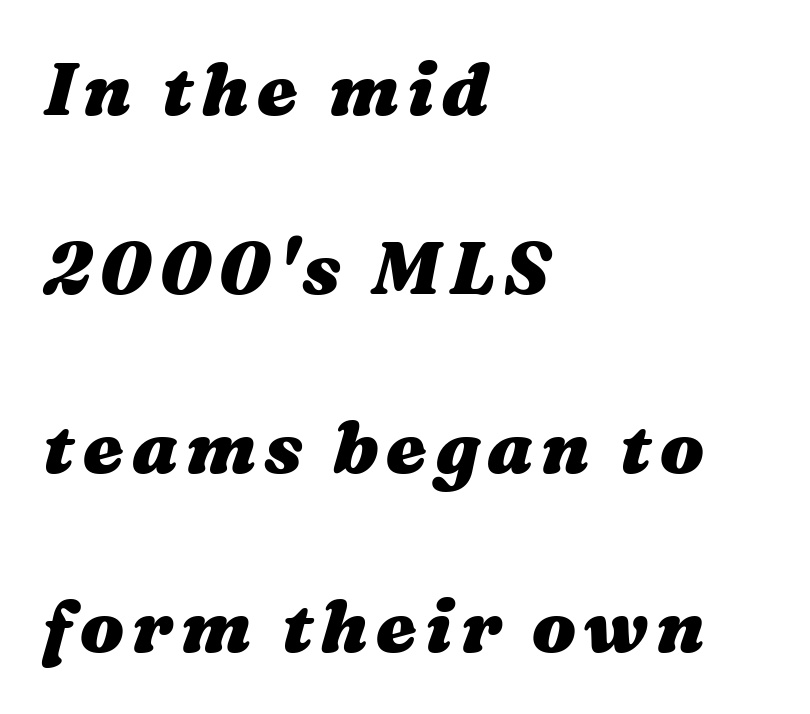
The image shows 73 px heavy, wide type, italic (leaning right); set left-aligned, loose line spacing (2.45x), not underlined; medium stroke contrast and a medium x-height.
